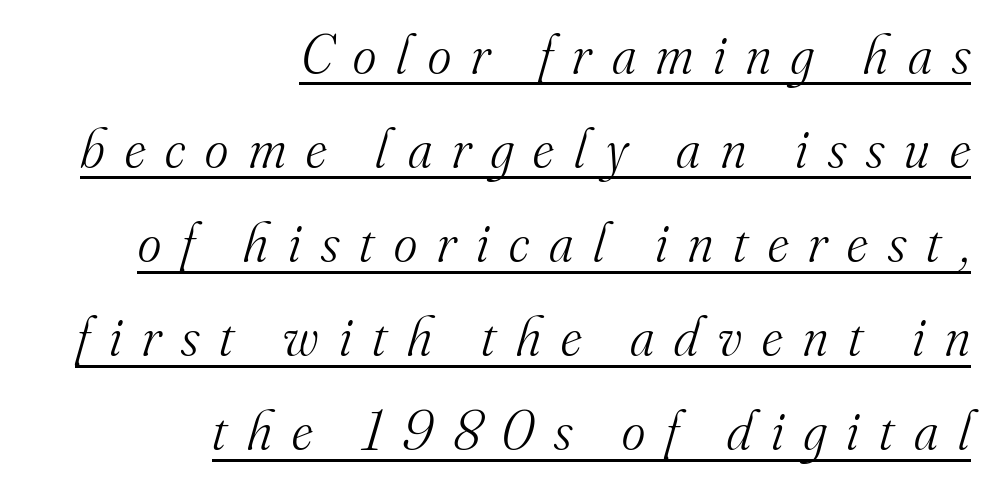
Unbolded letterforms with no extra heft. Leftover space on each line is placed entirely before the opening word. Characters follow at a spacing far wider than the type designer built in. Slanted lettering throughout. Font category for this specimen: serif.
